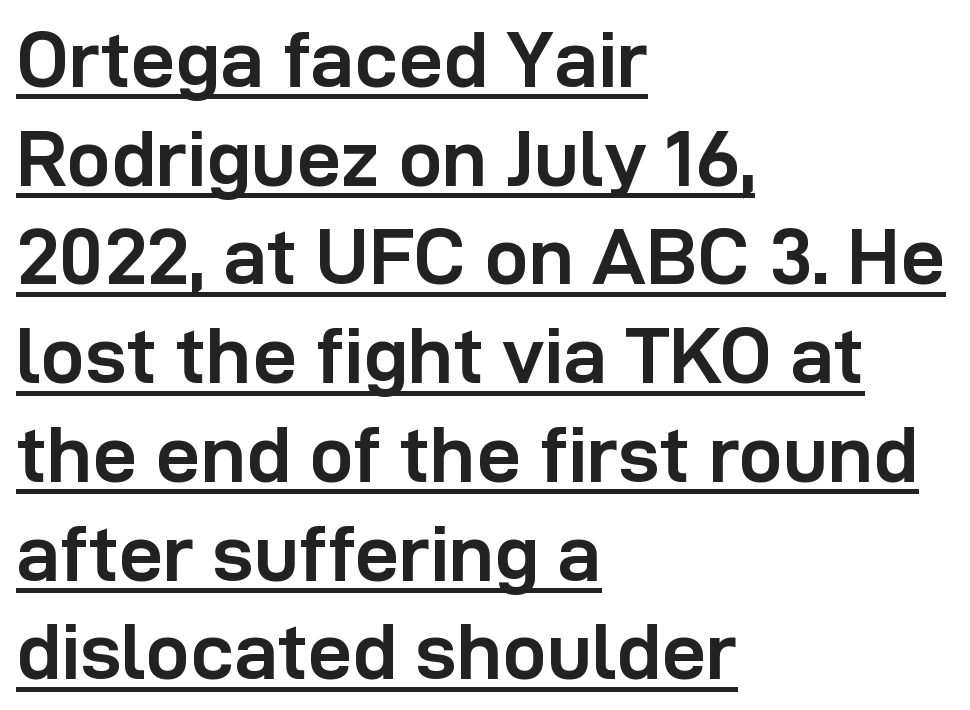
Q: Is the text bold? A: Yes.
Q: Is the text italic (slanted)? A: No, it is upright.
Q: Is the typeface a serif or a sans-serif typeface? A: Sans-serif.
Q: Is the text underlined? A: Yes.
Q: How is the paragraph aligned? A: Left-aligned.
Q: Is the spacing between letters normal or unusually wide? A: Normal.
Q: Is the spacing between lines tight, normal or loose? A: Normal.
Q: Width (condensed, normal, or wide)? A: Normal.
Q: Stroke contrast? A: Low.
Q: x-height? A: Medium.
Q: Monospaced? A: No.
